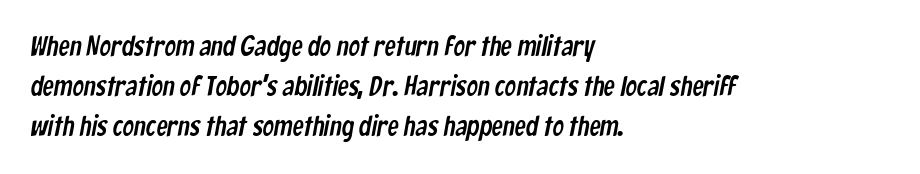
The glyphs in this specimen are sans serif. Between one letter and the next there's only the usual sliver of space. The string is rendered with underlining switched off. Looks like regular typesetting: each glyph gets only the width it needs.
